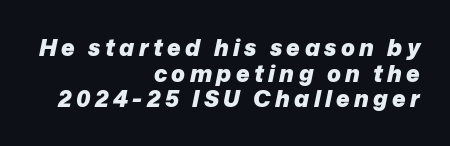
Characters are canted at an angle relative to the baseline's perpendicular. The typesetter chose a ragged-left arrangement here. Summary of vertical rhythm: compact, with narrow interline spacing. On the weight axis this lands at bold, roughly 700. Check under the words: just untouched page.
